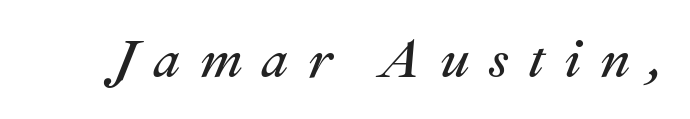
{"italic": "yes", "lean": "right", "slant_degrees": 22, "bold": "no", "weight": "regular", "width": "normal", "stroke_contrast": "medium", "x_height": "medium", "monospaced": "no", "underline": "no", "letter_spacing": "wide", "letter_spacing_em": 0.36, "glyph_px": 53}
